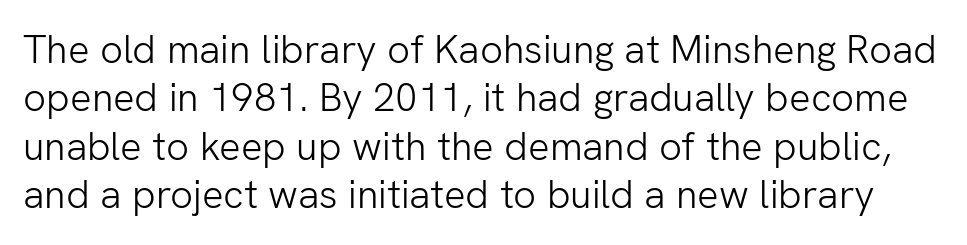
{"serif": "no", "italic": "no", "bold": "no", "weight": "light", "width": "normal", "stroke_contrast": "low", "x_height": "medium", "monospaced": "no", "underline": "no", "line_spacing_ratio": 1.21, "letter_spacing": "normal", "letter_spacing_em": 0.0, "glyph_px": 40}
